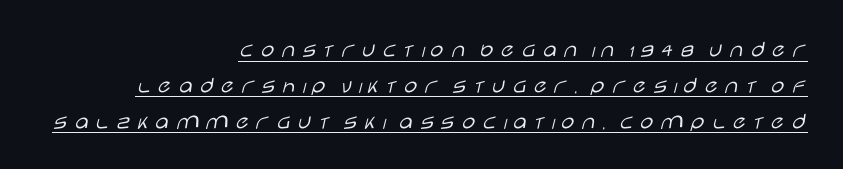
{"bold": "no", "underline": "yes", "align": "right", "line_spacing": "normal", "line_spacing_ratio": 1.49, "glyph_px": 24}
